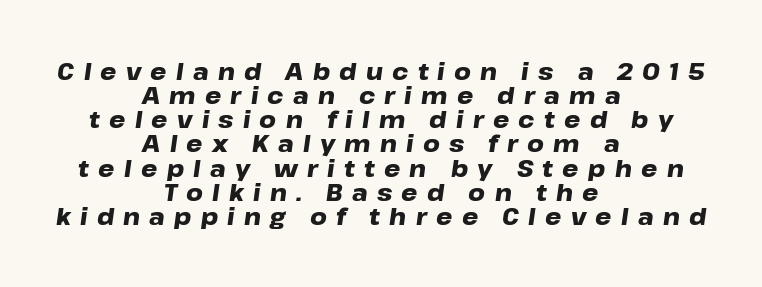
{"italic": "yes", "lean": "right", "slant_degrees": 8, "bold": "yes", "underline": "no", "align": "center", "line_spacing": "tight", "line_spacing_ratio": 1.05, "letter_spacing": "wide", "letter_spacing_em": 0.4, "glyph_px": 23}
